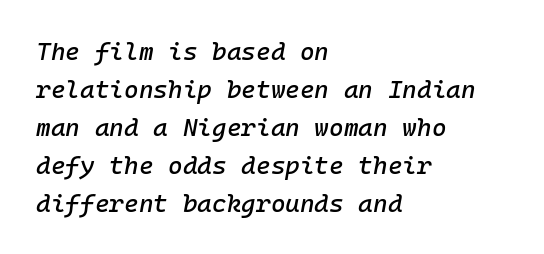
{"italic": "yes", "lean": "right", "slant_degrees": 10, "underline": "no", "align": "left", "line_spacing": "normal", "line_spacing_ratio": 1.52, "letter_spacing": "normal", "letter_spacing_em": 0.0, "glyph_px": 25}
